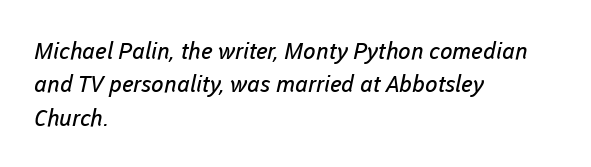
Q: Is the text bold? A: No.
Q: Is the text underlined? A: No.
Q: How is the paragraph aligned? A: Left-aligned.
Q: Is the spacing between letters normal or unusually wide? A: Normal.
Q: Is the spacing between lines tight, normal or loose? A: Normal.
